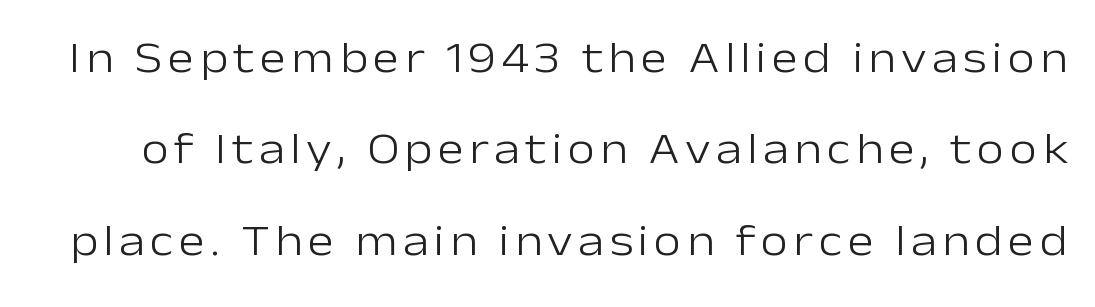
{"serif": "no", "italic": "no", "bold": "no", "weight": "light", "width": "normal", "stroke_contrast": "low", "x_height": "medium", "monospaced": "no", "underline": "no", "line_spacing": "loose", "line_spacing_ratio": 2.03, "glyph_px": 45}
